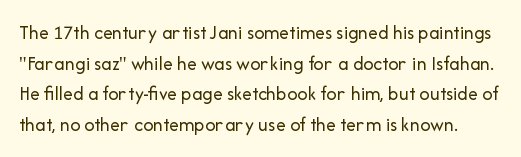
{"italic": "no", "bold": "no", "underline": "no", "line_spacing": "normal", "line_spacing_ratio": 1.53, "letter_spacing": "normal", "letter_spacing_em": 0.0, "glyph_px": 20}
